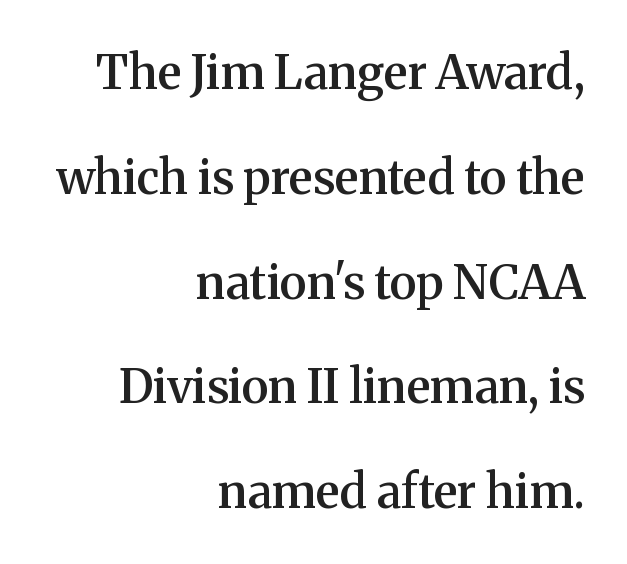
{"serif": "yes", "italic": "no", "bold": "semi", "weight": "semibold", "width": "normal", "stroke_contrast": "medium", "x_height": "medium", "monospaced": "no", "underline": "no", "align": "right", "line_spacing": "loose", "line_spacing_ratio": 2.23, "letter_spacing": "normal", "letter_spacing_em": 0.0, "glyph_px": 47}
